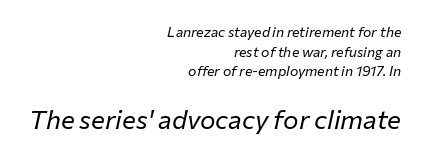
The image shows 26 px text type, italic (leaning right); set right-aligned, normal line spacing (1.41x), normal letter spacing, not underlined; the second (bottom) block is 1.86x larger.
